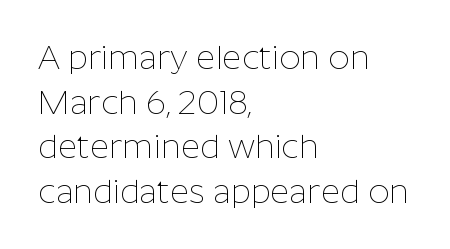
The image shows 33 px thin sans-serif type, upright; set left-aligned, normal line spacing (1.35x), normal letter spacing, not underlined; low stroke contrast and a medium x-height.
